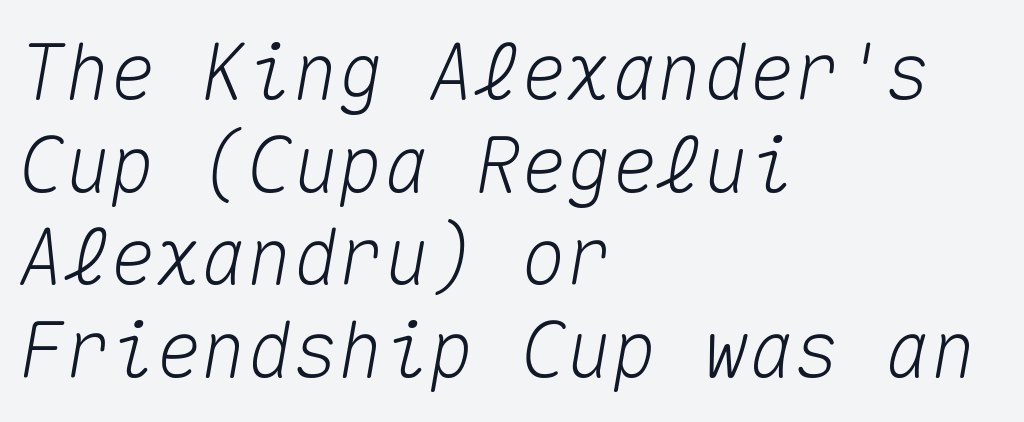
{"italic": "yes", "lean": "right", "slant_degrees": 10, "width": "normal", "stroke_contrast": "medium", "x_height": "medium", "monospaced": "yes", "underline": "no", "align": "left", "line_spacing_ratio": 1.22, "letter_spacing": "normal", "letter_spacing_em": 0.0, "glyph_px": 76}
